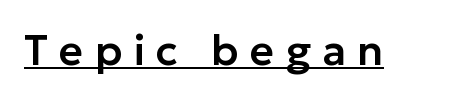
The rendering uses the underline text-decoration. The letters stand upright; this is a roman face. Do the characters align in a grid? No, the font is proportional. Stroke terminals: plain, sans-serif. Short note: letters widely spaced.
